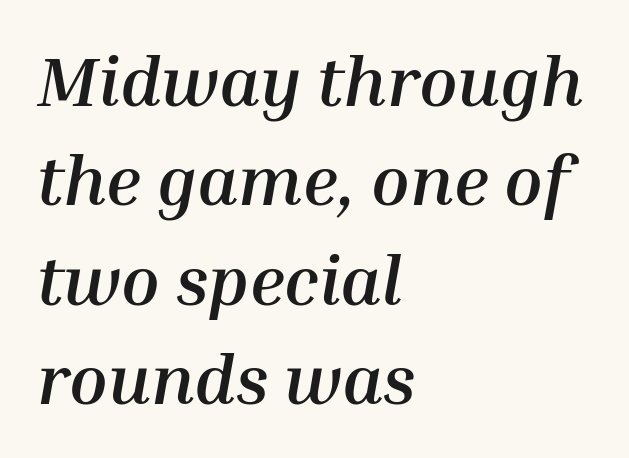
{"italic": "yes", "lean": "right", "slant_degrees": 10, "bold": "yes", "weight": "semibold", "width": "normal", "stroke_contrast": "medium", "x_height": "medium", "monospaced": "no", "underline": "no", "align": "left", "line_spacing": "normal", "line_spacing_ratio": 1.42, "letter_spacing": "normal", "letter_spacing_em": 0.0, "glyph_px": 70}
